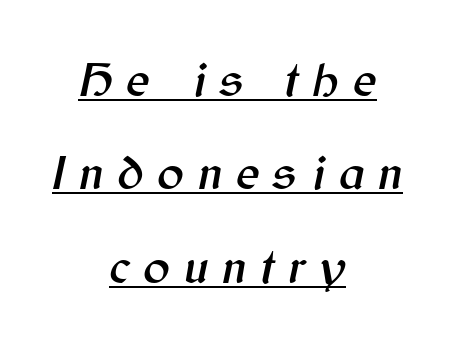
{"italic": "yes", "lean": "right", "slant_degrees": 12, "width": "normal", "stroke_contrast": "medium", "x_height": "medium", "monospaced": "no", "underline": "yes", "align": "center", "line_spacing_ratio": 1.87, "letter_spacing": "wide", "letter_spacing_em": 0.27, "glyph_px": 50}
